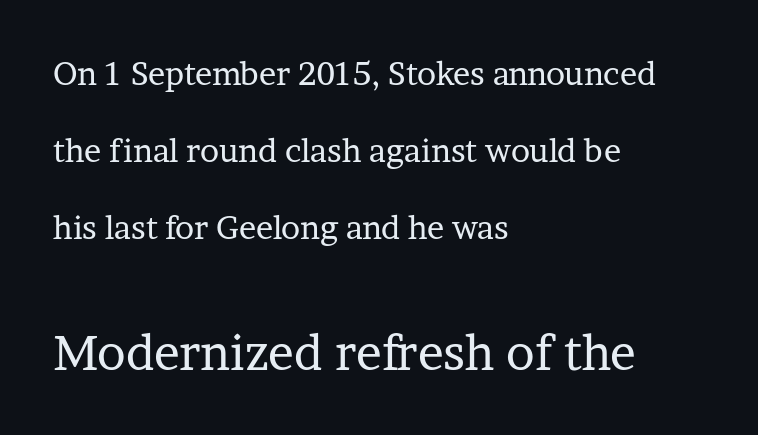
Vertical stems look standard width or narrower in stroke. Unlike italic type, these characters show no tilt at all. Which of the two is more prominent by size? The second, at the bottom. Quick note: interline space is abundant.
